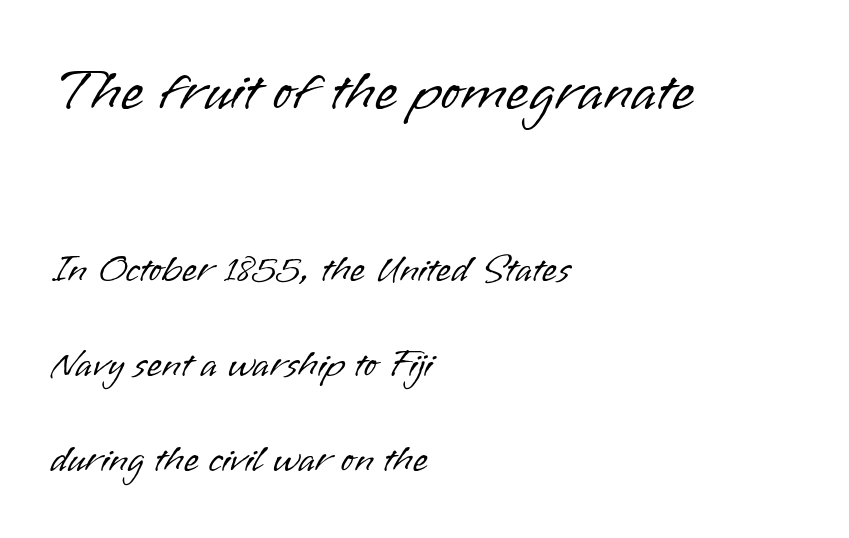
Standard letterfit; no display-style spreading of the glyphs. The designer went with a sans here, leaving each stem footless. Here the designer chose a conventional face with non-uniform glyph widths. Rows of type keep a wide berth in the vertical direction. Typeset ragged right — the left edge is the straight one. The font is comparable to plain body text, perhaps lighter.
